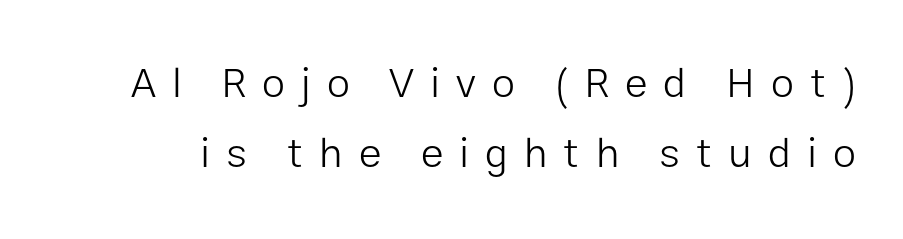
The image shows 42 px light sans-serif type, upright; set normal line spacing (1.66x), unusually wide letter spacing (+0.38 em), not underlined; low stroke contrast and a medium x-height.
